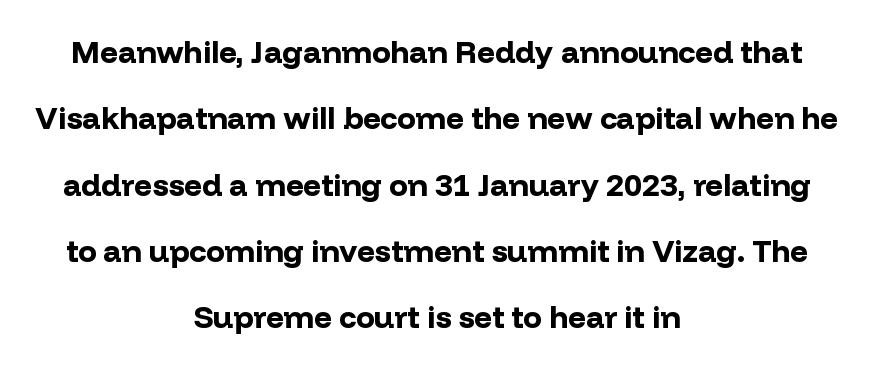
The image shows 31 px bold sans-serif type, upright; set centered, loose line spacing (2.14x), normal letter spacing, not underlined; low stroke contrast and a medium x-height.
